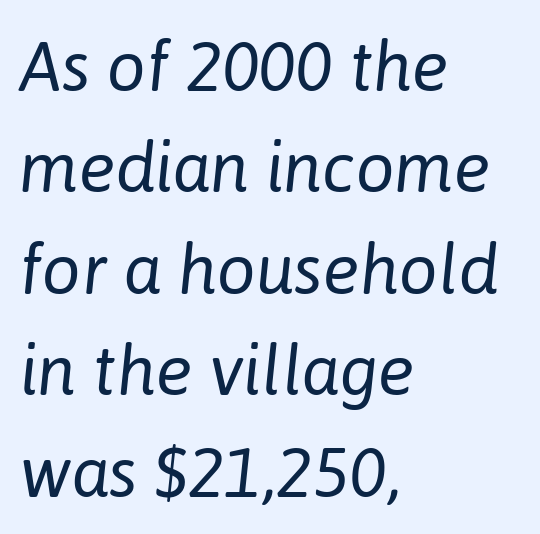
Q: Is the text bold? A: No.
Q: Is the text italic (slanted)? A: Yes, it leans right by about 6 degrees.
Q: Is the text underlined? A: No.
Q: How is the paragraph aligned? A: Left-aligned.
Q: Is the spacing between letters normal or unusually wide? A: Normal.
Q: Is the spacing between lines tight, normal or loose? A: Normal.
Q: Width (condensed, normal, or wide)? A: Normal.
Q: Stroke contrast? A: Low.
Q: x-height? A: Medium.
Q: Monospaced? A: No.
